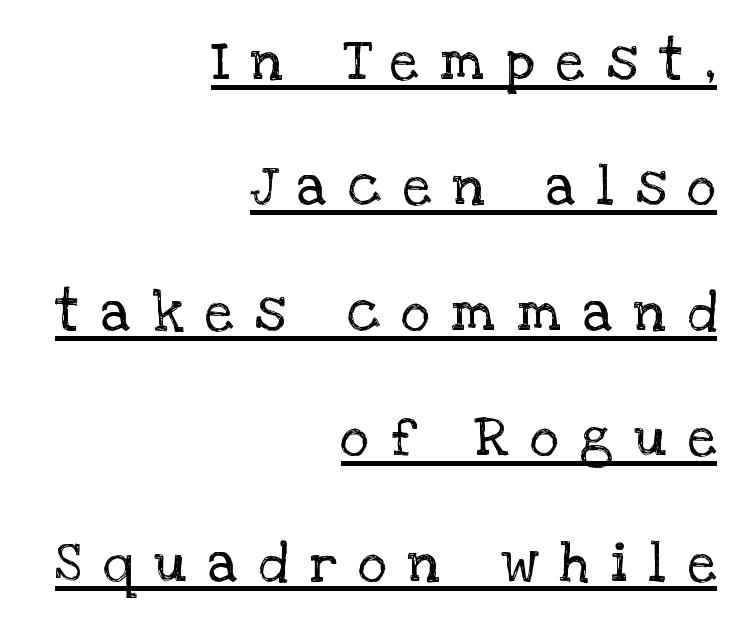
{"serif": "yes", "italic": "no", "bold": "no", "weight": "regular", "width": "normal", "stroke_contrast": "low", "x_height": "large", "monospaced": "no", "underline": "yes", "align": "right", "line_spacing": "loose", "line_spacing_ratio": 2.24, "letter_spacing": "wide", "letter_spacing_em": 0.39, "glyph_px": 56}
